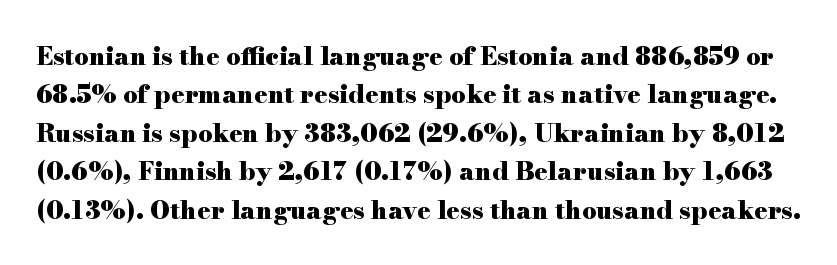
The image shows 25 px bold type, upright; set normal line spacing (1.54x), normal letter spacing, not underlined.
